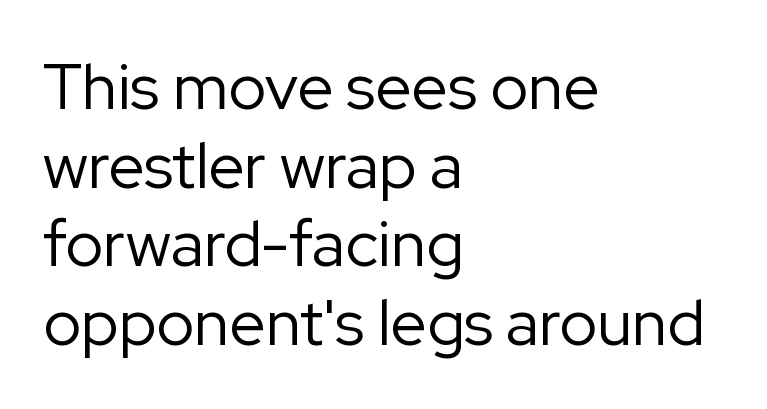
{"serif": "no", "italic": "no", "bold": "no", "weight": "regular", "width": "normal", "stroke_contrast": "low", "x_height": "medium", "monospaced": "no", "underline": "no", "align": "left", "line_spacing_ratio": 1.23, "letter_spacing": "normal", "letter_spacing_em": 0.0, "glyph_px": 64}
